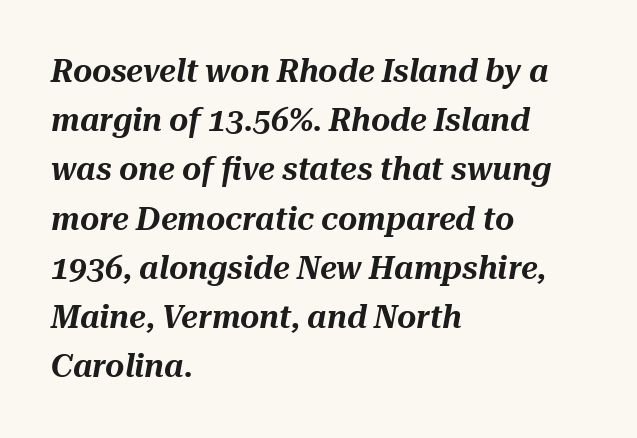
The image shows 33 px text type, italic (leaning right); set left-aligned, normal line spacing (1.49x), normal letter spacing, not underlined; medium stroke contrast and a medium x-height.
